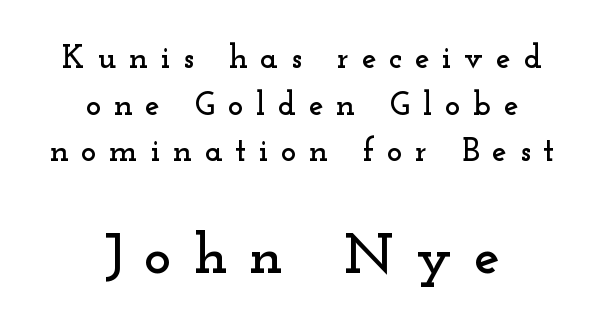
Q: Is the text italic (slanted)? A: No, it is upright.
Q: Is the typeface a serif or a sans-serif typeface? A: Serif.
Q: Is the text underlined? A: No.
Q: How is the paragraph aligned? A: Centered.
Q: Is the spacing between letters normal or unusually wide? A: Unusually wide.
Q: Is the spacing between lines tight, normal or loose? A: Normal.
Q: Which block of text is set in a larger size, the first (top) or the second (bottom)? A: The second (bottom) one.
Q: Width (condensed, normal, or wide)? A: Wide.
Q: Stroke contrast? A: Low.
Q: x-height? A: Small.
Q: Monospaced? A: No.
